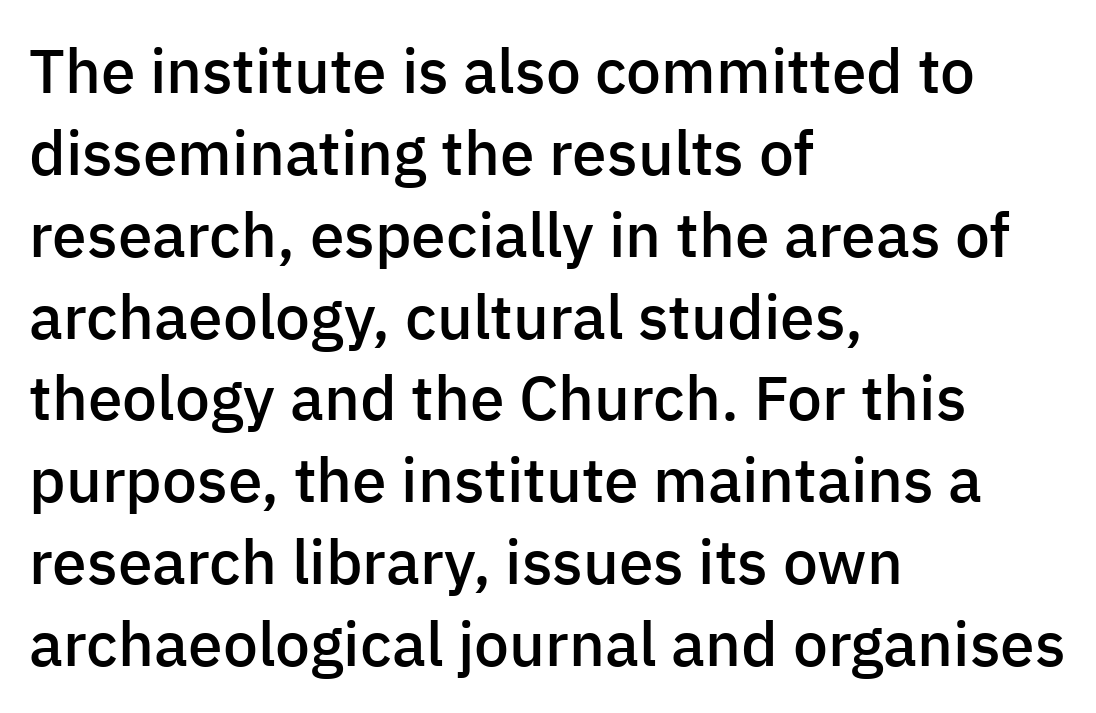
Serifs: no, the terminals of the letterforms are clean. In terms of posture, this sample is upright. Is the block centered? No — it sits flush against the left margin. In terms of leading, this rendering sits right in the middle.
